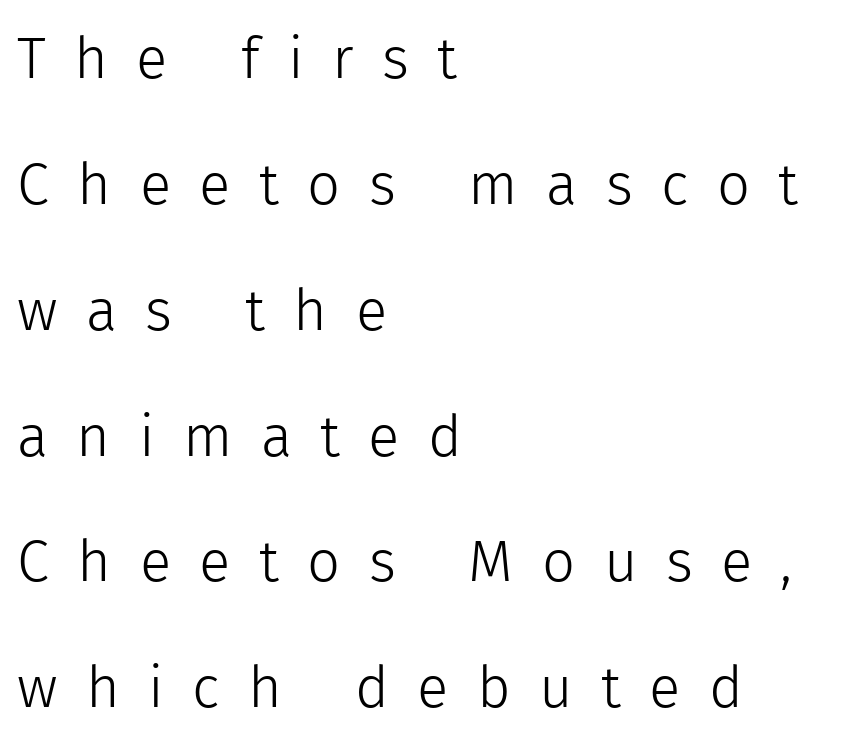
Is this a sans? Yes — the strokes have no serifs. It's the straight-up-and-down kind of type. The lines are spread far apart with generous leading. The letters look calm and open, with moderate or lighter stems.
